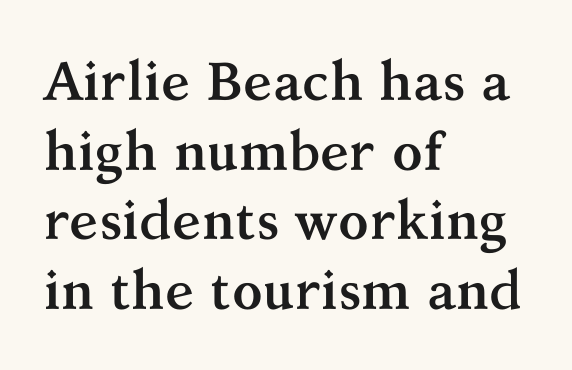
The image shows 54 px semibold serif type, upright; set left-aligned, normal line spacing (1.29x), normal letter spacing, not underlined; medium stroke contrast and a medium x-height.
